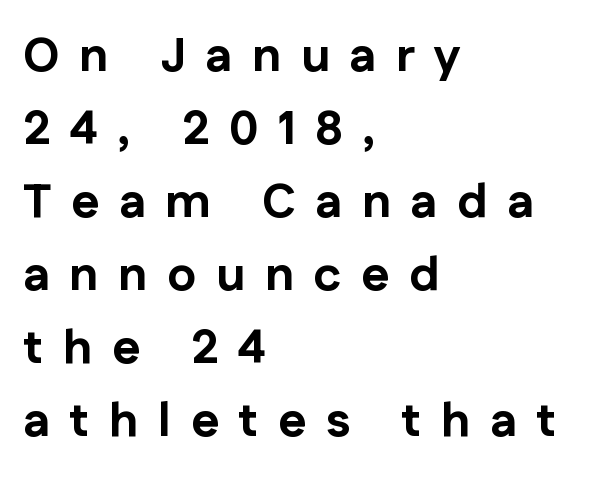
Q: Is the text bold? A: Yes.
Q: Is the text italic (slanted)? A: No, it is upright.
Q: Is the typeface a serif or a sans-serif typeface? A: Sans-serif.
Q: Is the text underlined? A: No.
Q: How is the paragraph aligned? A: Left-aligned.
Q: Is the spacing between letters normal or unusually wide? A: Unusually wide.
Q: Is the spacing between lines tight, normal or loose? A: Normal.
Q: Width (condensed, normal, or wide)? A: Normal.
Q: Stroke contrast? A: Low.
Q: x-height? A: Medium.
Q: Monospaced? A: No.
